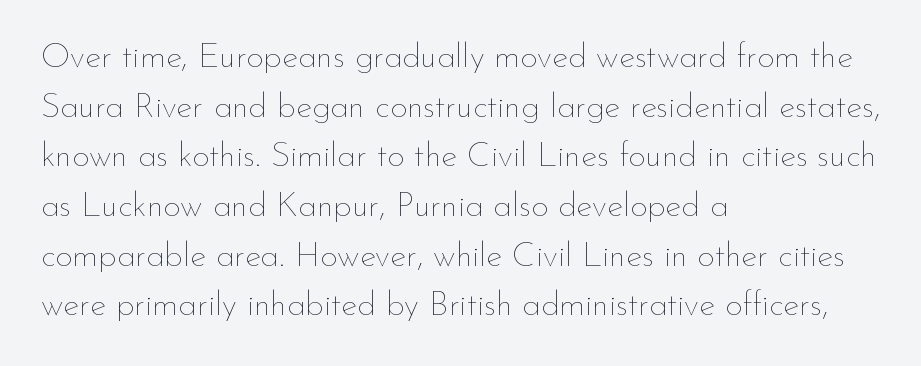
The image shows 34 px thin type, upright; set left-aligned, normal line spacing (1.46x), normal letter spacing, not underlined; low stroke contrast and a small x-height.
